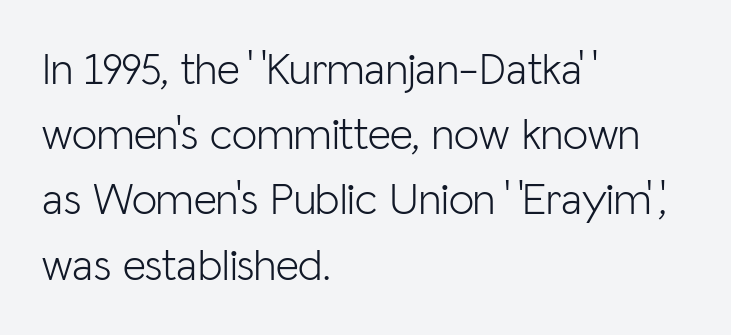
{"serif": "no", "italic": "no", "bold": "no", "weight": "light", "width": "normal", "stroke_contrast": "low", "x_height": "medium", "monospaced": "no", "underline": "no", "align": "left", "line_spacing": "normal", "line_spacing_ratio": 1.45, "letter_spacing": "normal", "letter_spacing_em": 0.0, "glyph_px": 45}
